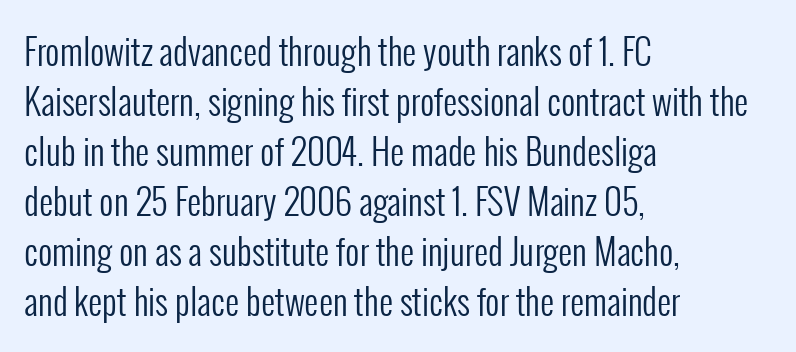
{"serif": "no", "italic": "no", "bold": "no", "weight": "regular", "width": "condensed", "stroke_contrast": "low", "x_height": "medium", "monospaced": "no", "underline": "no", "align": "left", "line_spacing": "normal", "line_spacing_ratio": 1.43, "letter_spacing": "normal", "letter_spacing_em": 0.0, "glyph_px": 35}
